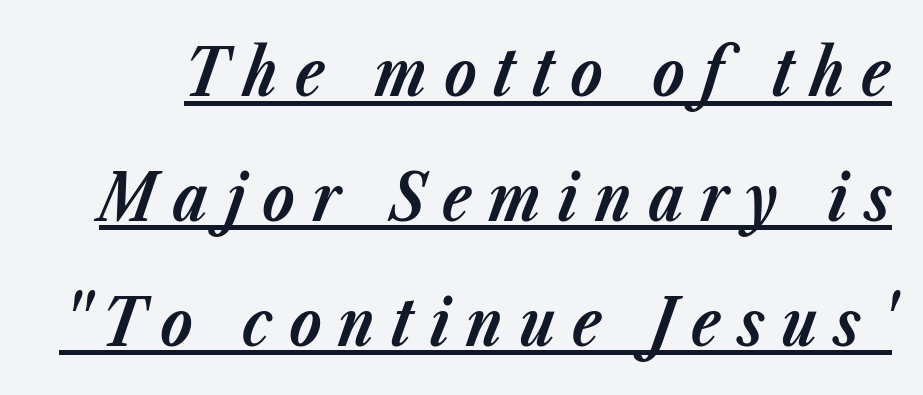
Q: Is the text bold? A: Yes.
Q: Is the text italic (slanted)? A: Yes, it leans right by about 23 degrees.
Q: Is the text underlined? A: Yes.
Q: Is the spacing between letters normal or unusually wide? A: Unusually wide.
Q: Is the spacing between lines tight, normal or loose? A: Loose.
Q: Width (condensed, normal, or wide)? A: Normal.
Q: Stroke contrast? A: Low.
Q: x-height? A: Medium.
Q: Monospaced? A: No.
